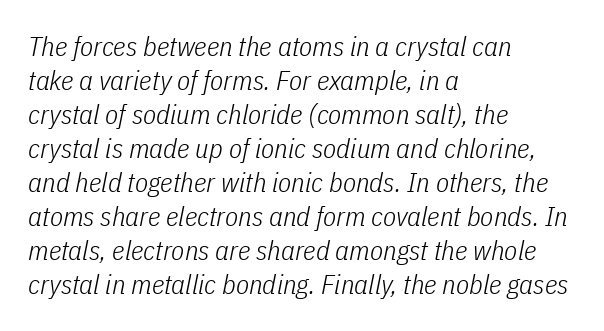
Clear beneath every line of the passage. Weight: in the light-to-regular range. An italicized treatment has been applied to the whole sample. Nothing unusual about the tracking: characters are spaced as the font intends. The block of text has a typical density, with ordinary space between rows.
